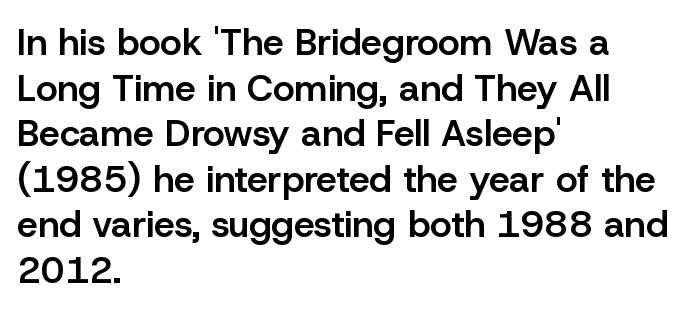
Font category for this specimen: sans-serif. This sample uses an upright cut, with every glyph sitting square on the baseline. A semibold gives these letters moderate extra thickness, short of bold. A typesetter would call this proportional, since set widths differ per character. Quick note: underline off.
